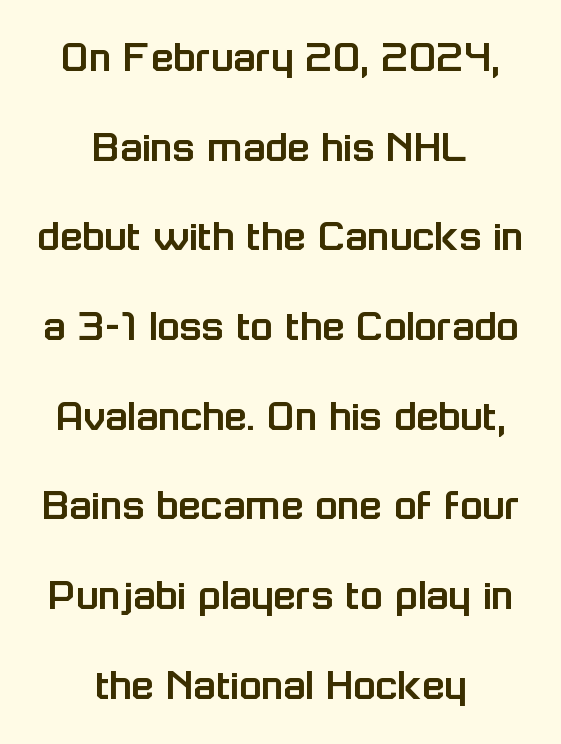
Q: Is the text italic (slanted)? A: No, it is upright.
Q: Is the typeface a serif or a sans-serif typeface? A: Sans-serif.
Q: Is the text underlined? A: No.
Q: How is the paragraph aligned? A: Centered.
Q: Is the spacing between letters normal or unusually wide? A: Normal.
Q: Is the spacing between lines tight, normal or loose? A: Loose.
Q: Width (condensed, normal, or wide)? A: Normal.
Q: Stroke contrast? A: Low.
Q: x-height? A: Medium.
Q: Monospaced? A: No.
